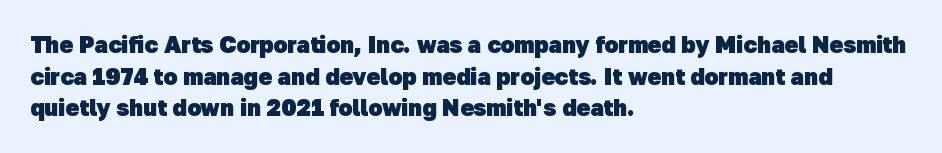
The image shows 23 px bold type; set left-aligned, normal line spacing (1.38x), normal letter spacing, not underlined.
